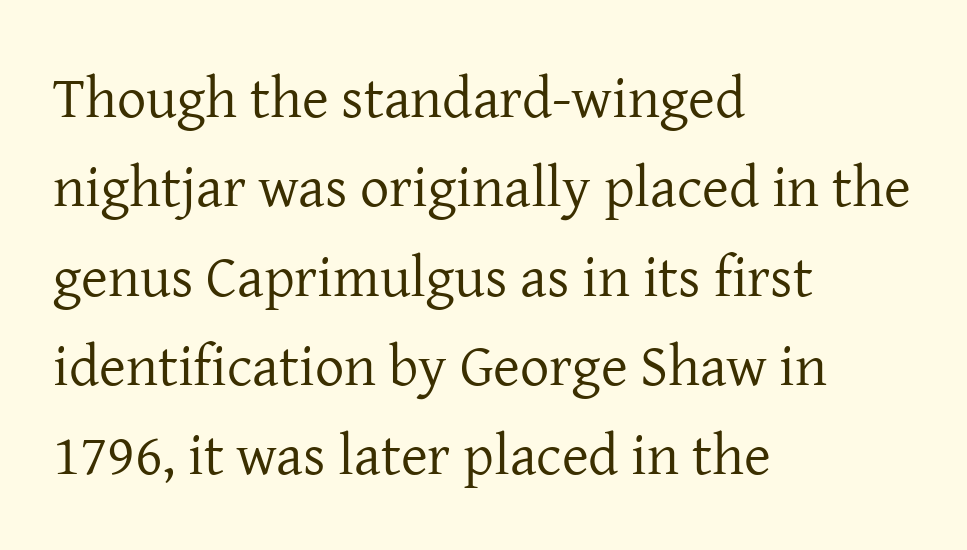
Q: Is the text bold? A: No.
Q: Is the text italic (slanted)? A: No, it is upright.
Q: Is the typeface a serif or a sans-serif typeface? A: Serif.
Q: Is the text underlined? A: No.
Q: How is the paragraph aligned? A: Left-aligned.
Q: Is the spacing between letters normal or unusually wide? A: Normal.
Q: Is the spacing between lines tight, normal or loose? A: Normal.
Q: Width (condensed, normal, or wide)? A: Normal.
Q: Stroke contrast? A: Low.
Q: x-height? A: Medium.
Q: Monospaced? A: No.
